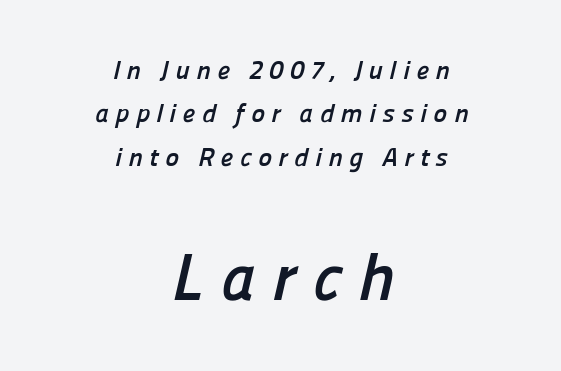
Q: Is the text bold? A: Yes.
Q: Is the typeface a serif or a sans-serif typeface? A: Sans-serif.
Q: Is the text underlined? A: No.
Q: How is the paragraph aligned? A: Centered.
Q: Is the spacing between letters normal or unusually wide? A: Unusually wide.
Q: Is the spacing between lines tight, normal or loose? A: Normal.
Q: Which block of text is set in a larger size, the first (top) or the second (bottom)? A: The second (bottom) one.
Q: Width (condensed, normal, or wide)? A: Normal.
Q: Stroke contrast? A: Low.
Q: x-height? A: Medium.
Q: Monospaced? A: No.
